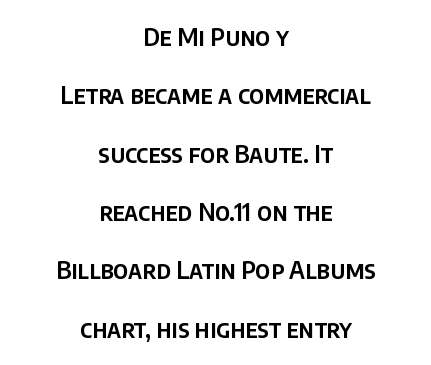
{"italic": "no", "underline": "no", "align": "center", "line_spacing": "loose", "line_spacing_ratio": 2.43, "letter_spacing": "normal", "letter_spacing_em": 0.0, "glyph_px": 24}
